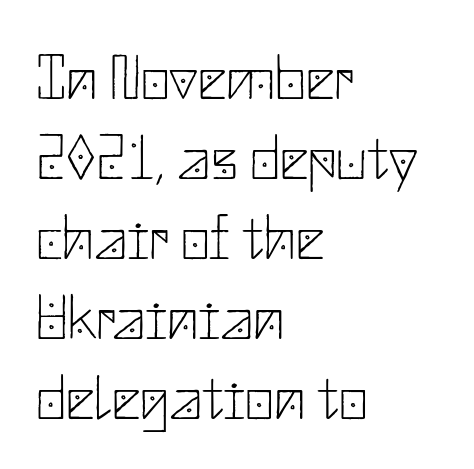
The vertical gap from one line to the next is medium. Tracking here is standard; glyphs follow each other at the usual distance. No letter is thick-stroked: the sample isn't bold. Italic: no, the glyphs are upright roman. Each row of text sits above clean, open space.
